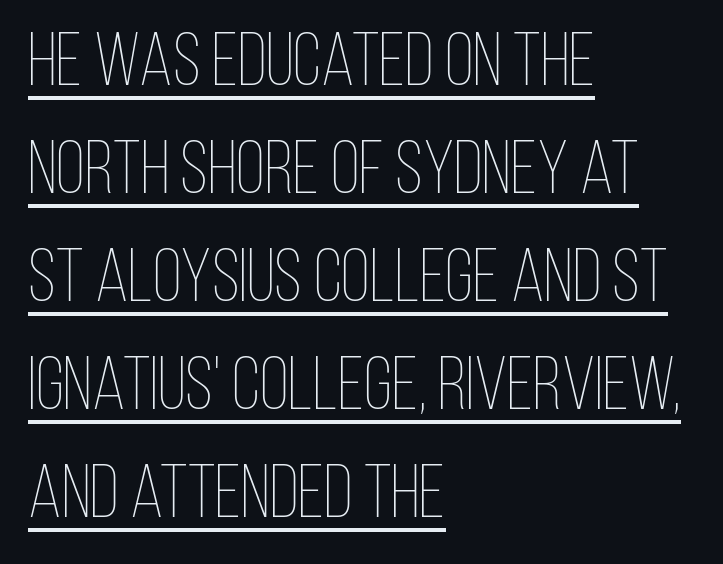
{"italic": "no", "bold": "no", "weight": "thin", "width": "condensed", "stroke_contrast": "low", "x_height": "large", "monospaced": "no", "underline": "yes", "align": "left", "line_spacing": "normal", "line_spacing_ratio": 1.44, "letter_spacing": "normal", "letter_spacing_em": 0.0, "glyph_px": 75}
